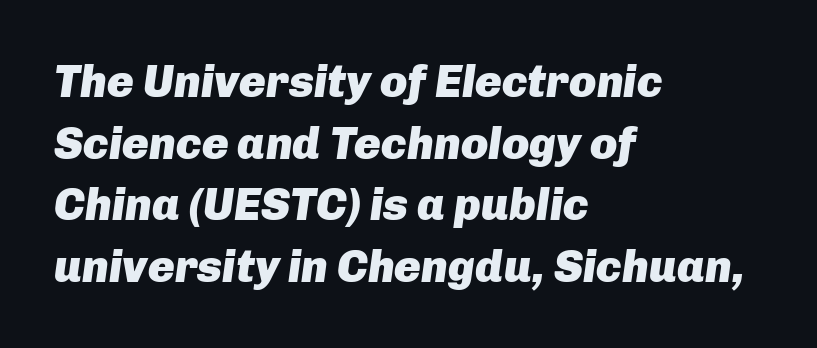
Q: Is the text bold? A: Yes.
Q: Is the text italic (slanted)? A: Yes, it leans right by about 8 degrees.
Q: Is the text underlined? A: No.
Q: How is the paragraph aligned? A: Left-aligned.
Q: Is the spacing between letters normal or unusually wide? A: Normal.
Q: Is the spacing between lines tight, normal or loose? A: Normal.
Q: Width (condensed, normal, or wide)? A: Normal.
Q: Stroke contrast? A: Low.
Q: x-height? A: Medium.
Q: Monospaced? A: No.
